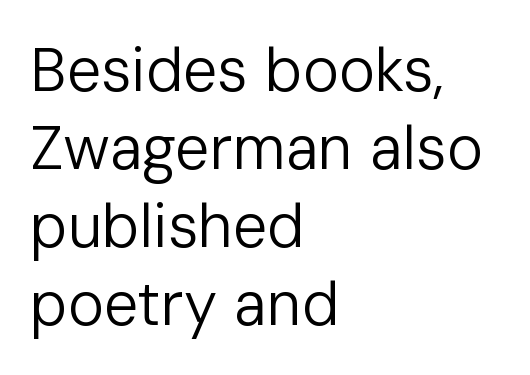
Q: Is the text bold? A: No.
Q: Is the text italic (slanted)? A: No, it is upright.
Q: Is the typeface a serif or a sans-serif typeface? A: Sans-serif.
Q: Is the text underlined? A: No.
Q: How is the paragraph aligned? A: Left-aligned.
Q: Is the spacing between letters normal or unusually wide? A: Normal.
Q: Is the spacing between lines tight, normal or loose? A: Normal.
Q: Width (condensed, normal, or wide)? A: Normal.
Q: Stroke contrast? A: Low.
Q: x-height? A: Medium.
Q: Monospaced? A: No.
